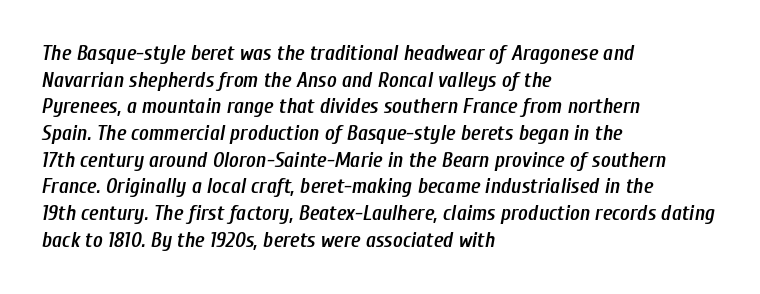
Is the letter spacing exaggerated? No — it looks like the ordinary default. The passage is arranged the way most books set body copy — flush left. Vertical spacing — default. The letters are semibold — heavier than regular but short of a full bold.
